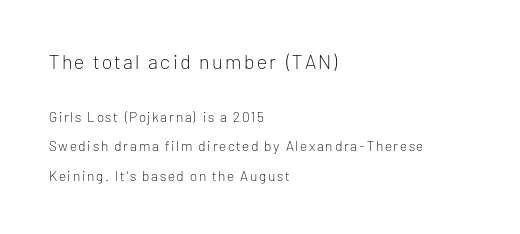
{"italic": "no", "bold": "no", "underline": "no", "align": "left", "line_spacing": "loose", "line_spacing_ratio": 2.13, "larger_block": "first", "size_ratio": 1.43, "glyph_px": 20}
